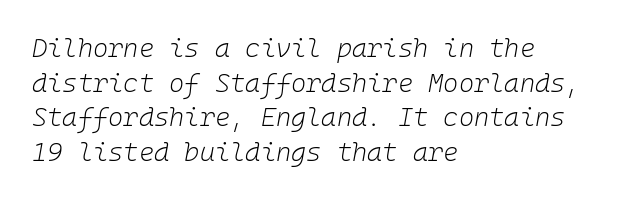
Q: Is the text bold? A: No.
Q: Is the text italic (slanted)? A: Yes, it leans right by about 10 degrees.
Q: Is the text underlined? A: No.
Q: How is the paragraph aligned? A: Left-aligned.
Q: Is the spacing between letters normal or unusually wide? A: Normal.
Q: Is the spacing between lines tight, normal or loose? A: Normal.
